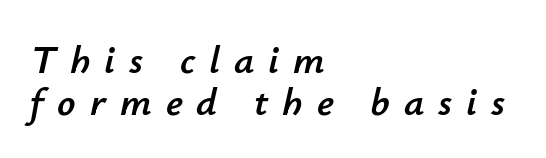
The image shows 40 px text type, italic (leaning right); set left-aligned, tight line spacing (1.06x), unusually wide letter spacing (+0.35 em), not underlined; low stroke contrast and a small x-height.
